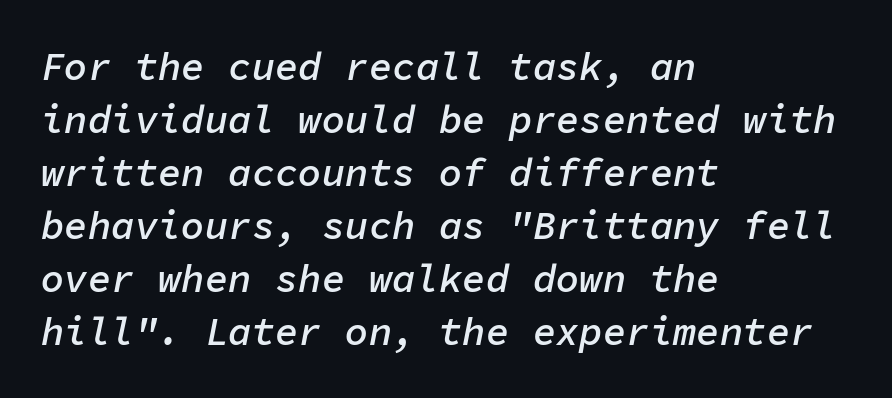
The image shows 39 px semibold type, italic (leaning right), monospaced; set left-aligned, normal line spacing (1.36x), normal letter spacing, not underlined; low stroke contrast and a medium x-height.
